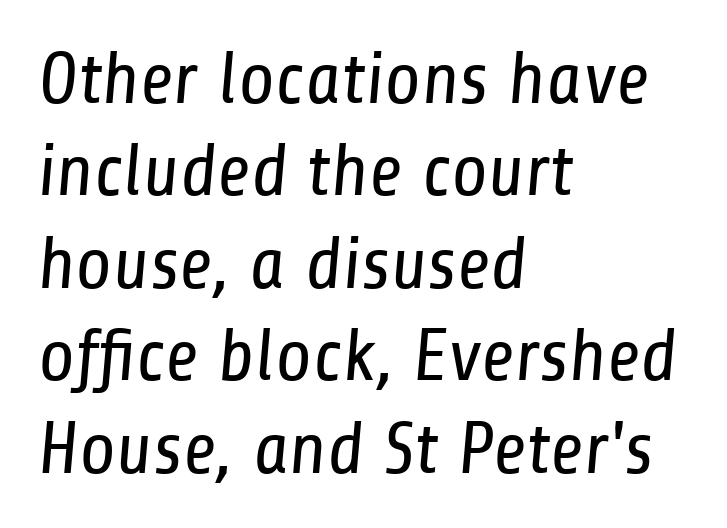
Q: Is the text bold? A: No.
Q: Is the typeface a serif or a sans-serif typeface? A: Sans-serif.
Q: Is the text underlined? A: No.
Q: How is the paragraph aligned? A: Left-aligned.
Q: Is the spacing between letters normal or unusually wide? A: Normal.
Q: Is the spacing between lines tight, normal or loose? A: Normal.
Q: Width (condensed, normal, or wide)? A: Condensed.
Q: Stroke contrast? A: Low.
Q: x-height? A: Medium.
Q: Monospaced? A: No.
